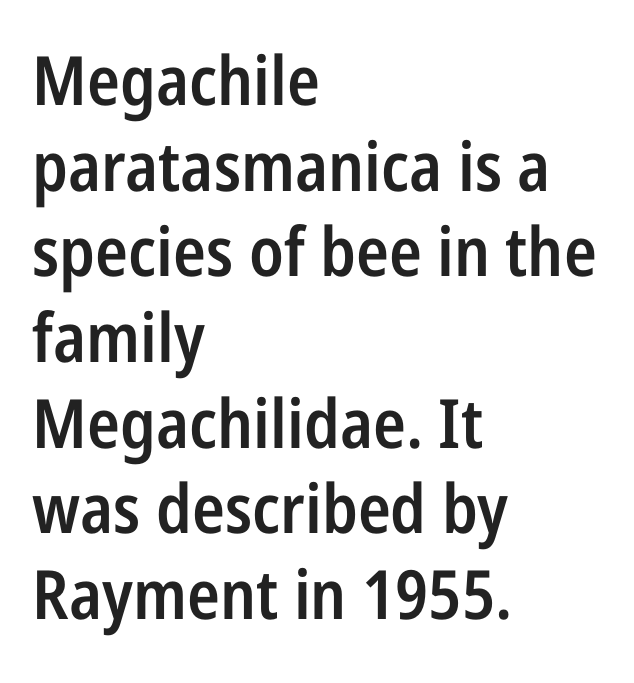
{"serif": "no", "italic": "no", "bold": "semi", "weight": "semibold", "width": "condensed", "stroke_contrast": "low", "x_height": "medium", "monospaced": "no", "underline": "no", "align": "left", "line_spacing": "normal", "line_spacing_ratio": 1.26, "letter_spacing": "normal", "letter_spacing_em": 0.0, "glyph_px": 68}
